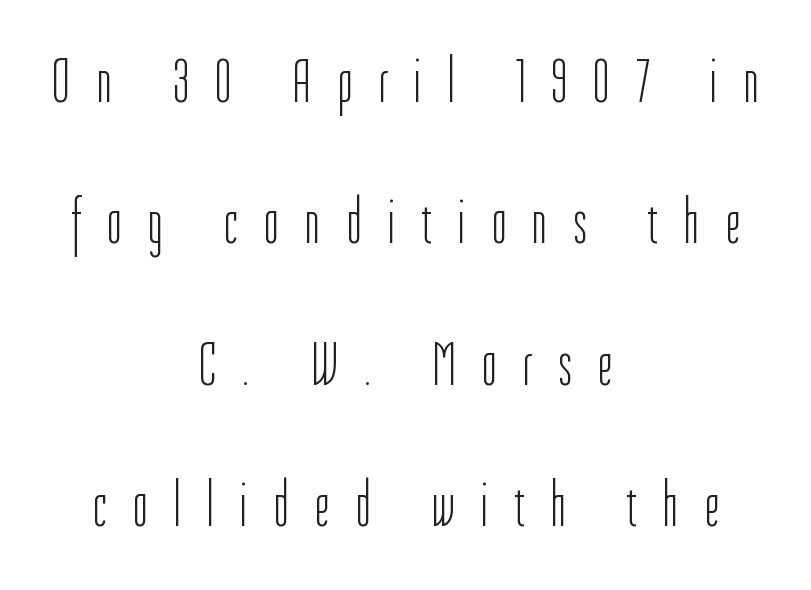
The characters are drawn with everyday or finer stroke widths. The block of text is sparse from top to bottom, with ample space between rows. Unlike italic type, these characters show no tilt at all. The letterforms stand isolated, each surrounded by extra space. The type family on display is of the sans-serif kind. Character widths vary here, with narrow letters taking less room than wide ones.
